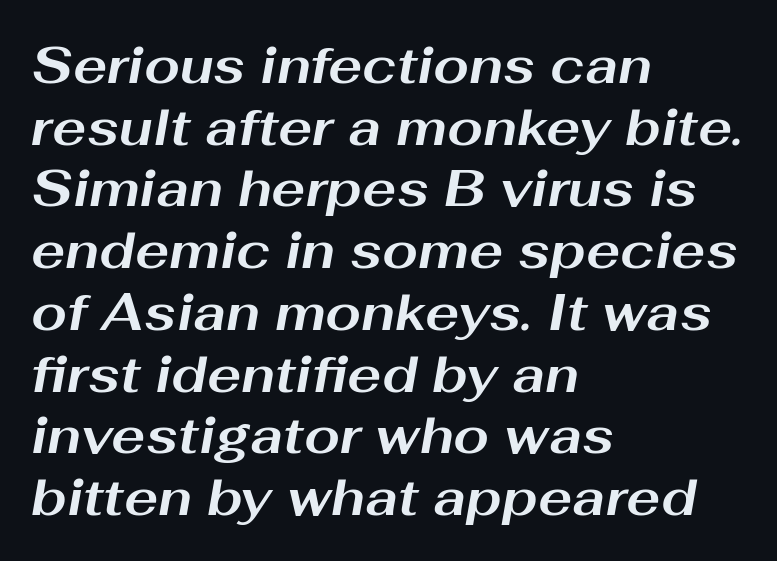
{"italic": "yes", "lean": "right", "slant_degrees": 10, "bold": "yes", "weight": "bold", "width": "wide", "stroke_contrast": "medium", "x_height": "medium", "monospaced": "no", "underline": "no", "align": "left", "line_spacing_ratio": 1.21, "letter_spacing": "normal", "letter_spacing_em": 0.0, "glyph_px": 51}
